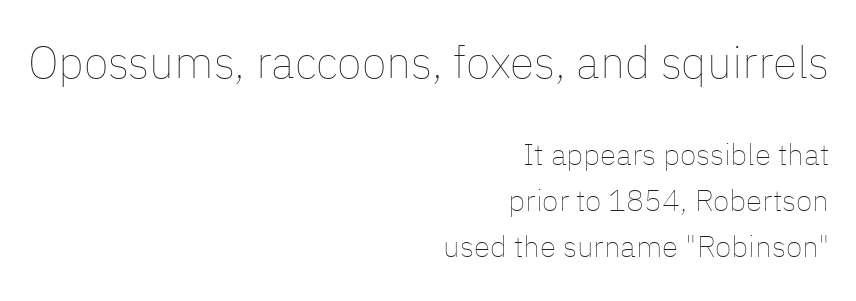
{"italic": "no", "bold": "no", "weight": "thin", "width": "normal", "stroke_contrast": "low", "x_height": "medium", "monospaced": "no", "underline": "no", "align": "right", "line_spacing": "normal", "line_spacing_ratio": 1.52, "letter_spacing": "normal", "letter_spacing_em": 0.0, "larger_block": "first", "size_ratio": 1.5, "glyph_px": 45}
